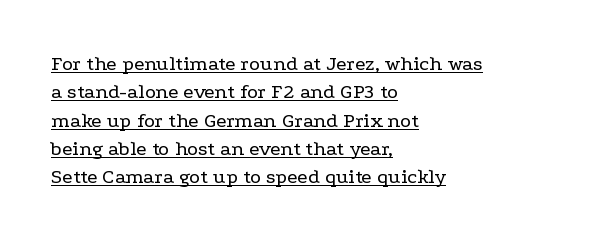
{"italic": "no", "bold": "no", "underline": "yes", "align": "left", "line_spacing": "normal", "line_spacing_ratio": 1.35, "letter_spacing": "normal", "letter_spacing_em": 0.0, "glyph_px": 21}
